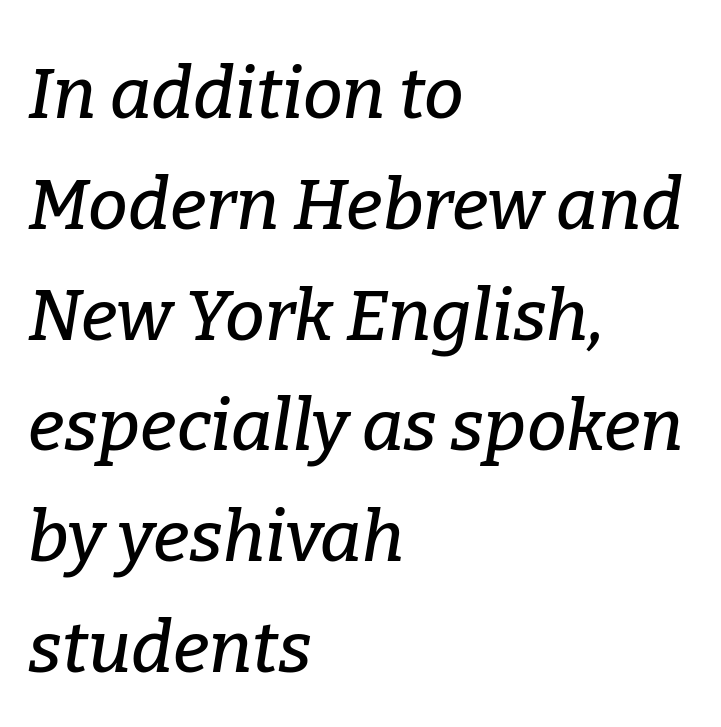
Think of a printed novel: that variable character pitch is what you see here. Descenders are the only things crossing below the line. Does the lettering tilt? It does — this is italic. Alignment: flush left.
